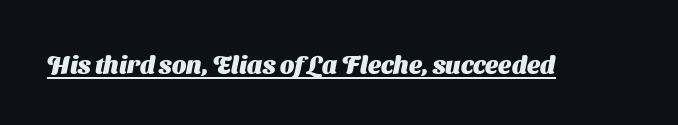
Q: Is the text bold? A: Yes.
Q: Is the text underlined? A: Yes.
Q: Is the spacing between letters normal or unusually wide? A: Normal.
